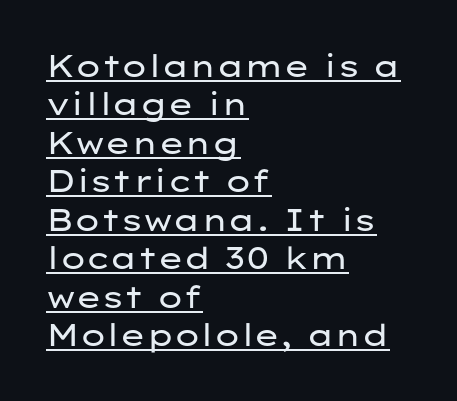
The image shows 31 px regular-weight, wide sans-serif type, upright; set left-aligned, line spacing 1.24x, normal letter spacing, underlined; low stroke contrast and a medium x-height.
